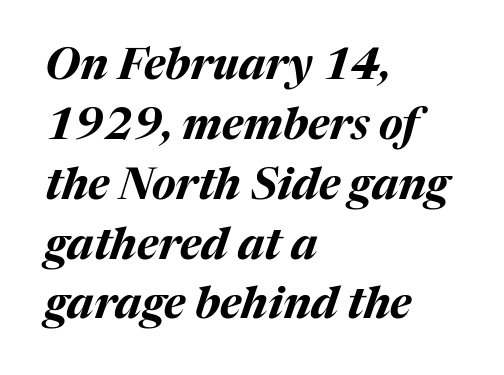
The image shows 44 px bold type, italic (leaning right); set left-aligned, normal line spacing (1.36x), normal letter spacing, not underlined; medium stroke contrast and a medium x-height.
